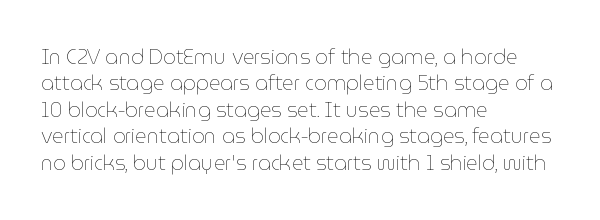
The image shows 20 px text type, upright; set left-aligned, normal line spacing (1.32x), normal letter spacing, not underlined.
